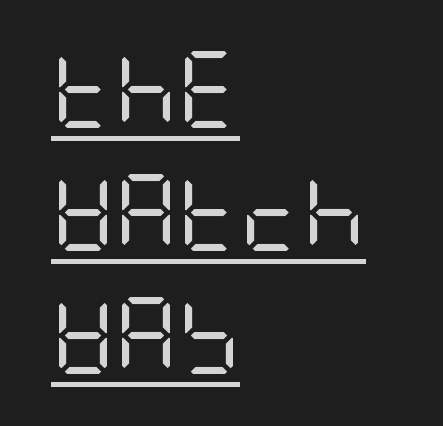
No extra tracking has been applied to these lines. The text was rendered using a sans face with plain stroke endings. Posture: straight, roman, zero tilt. This sample is left-justified, so line endings fall wherever the words run out.
